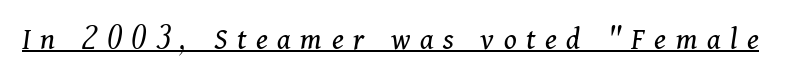
The image shows 32 px regular-weight serif type, italic (leaning right); set unusually wide letter spacing (+0.3 em), underlined; medium stroke contrast and a medium x-height.
